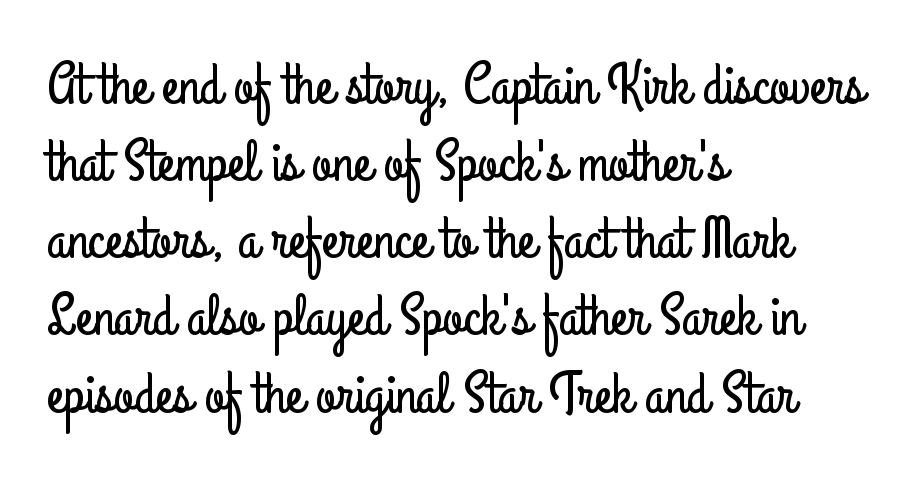
Does the copy run flush right? No — it runs flush left. Interline gaps are of average width in this sample. The letters advance in unequal steps, a hallmark of proportional type. Tracking value appears to be zero — textbook default spacing.
